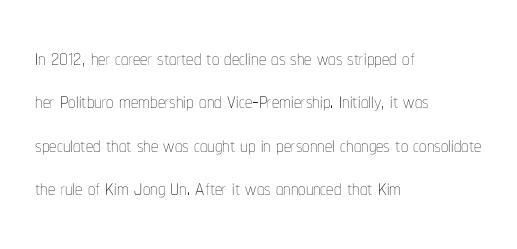
{"italic": "no", "bold": "no", "weight": "thin", "width": "condensed", "stroke_contrast": "low", "x_height": "medium", "monospaced": "no", "underline": "no", "align": "left", "line_spacing": "normal", "line_spacing_ratio": 1.5, "letter_spacing": "normal", "letter_spacing_em": 0.0, "glyph_px": 29}
